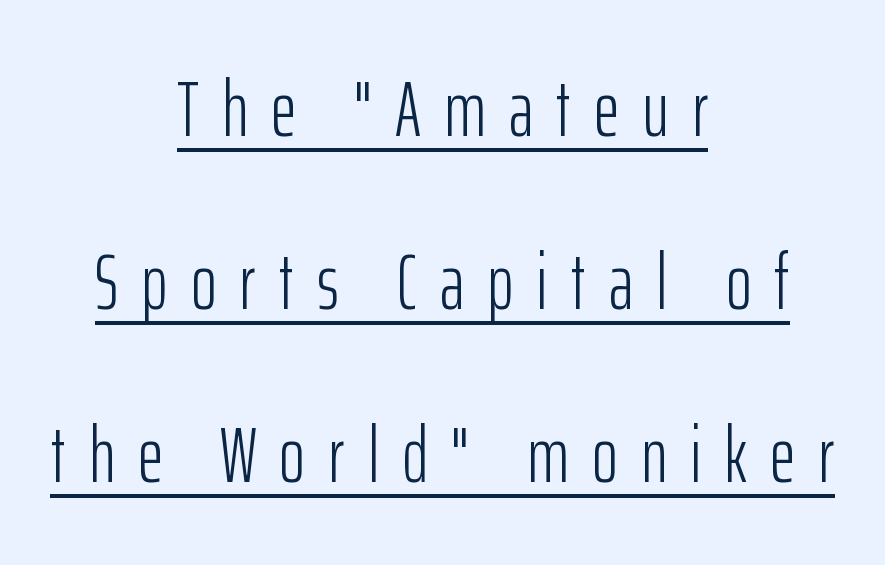
The space between consecutive lines is lavish. A typographer would call this underscored text. Reading down the block, each line starts at a different indent, mirrored at its end. Think standard paragraph weight, or any step lighter than that. The typography opts for an upright posture over an oblique one. Each letter keeps its own natural width here, so spacing adapts to shape.
